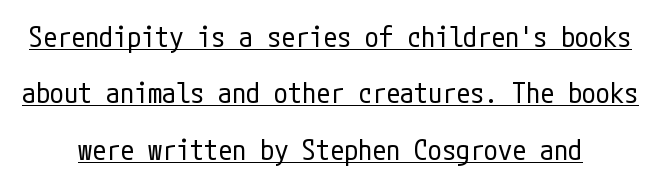
The image shows 28 px regular-weight, condensed sans-serif type, upright; set centered, loose line spacing (2.01x), normal letter spacing, underlined; low stroke contrast and a medium x-height.
